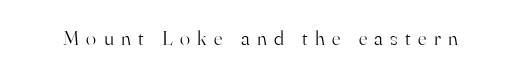
Q: Is the text bold? A: No.
Q: Is the text italic (slanted)? A: No, it is upright.
Q: Is the text underlined? A: No.
Q: Is the spacing between letters normal or unusually wide? A: Unusually wide.
